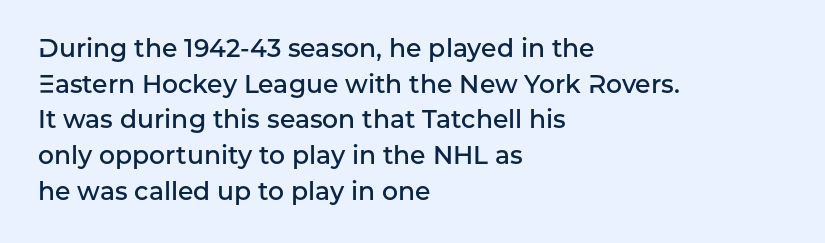
The vertical gap from one line to the next is medium. Which margin do the lines hug? The left one — the right edge is uneven. If you drew a line through each stem, it would be perfectly vertical. Has an underline been added? It has not.
